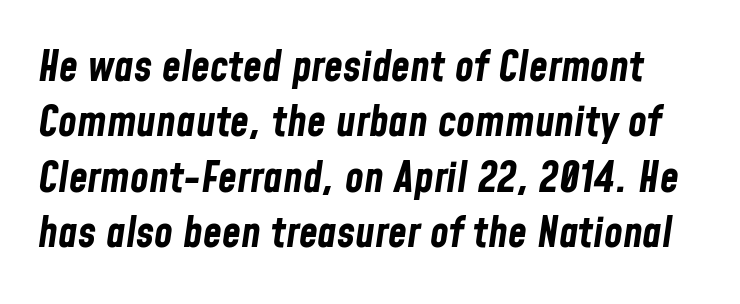
The image shows 43 px bold, condensed type, italic (leaning right); set normal line spacing (1.29x), normal letter spacing, not underlined; low stroke contrast and a medium x-height.
